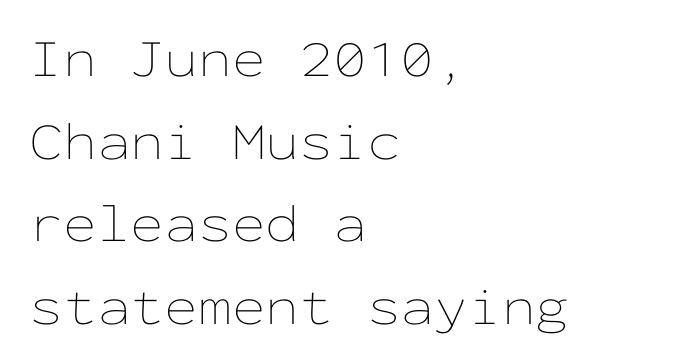
{"italic": "no", "bold": "no", "weight": "thin", "width": "wide", "stroke_contrast": "low", "x_height": "medium", "monospaced": "yes", "underline": "no", "align": "left", "line_spacing": "normal", "line_spacing_ratio": 1.53, "letter_spacing": "normal", "letter_spacing_em": 0.0, "glyph_px": 54}
